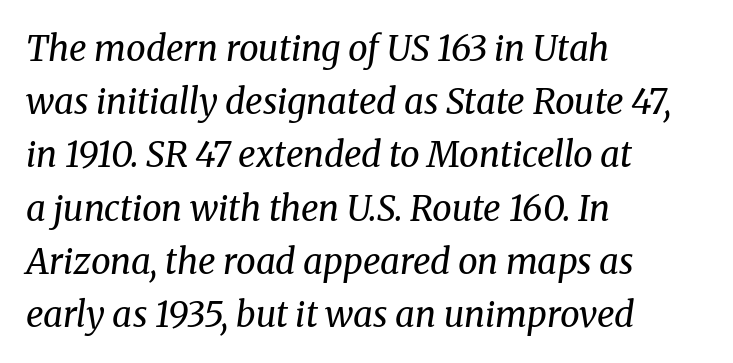
Q: Is the text bold? A: No.
Q: Is the text italic (slanted)? A: Yes, it leans right by about 8 degrees.
Q: Is the typeface a serif or a sans-serif typeface? A: Serif.
Q: Is the text underlined? A: No.
Q: How is the paragraph aligned? A: Left-aligned.
Q: Is the spacing between letters normal or unusually wide? A: Normal.
Q: Is the spacing between lines tight, normal or loose? A: Normal.
Q: Width (condensed, normal, or wide)? A: Normal.
Q: Stroke contrast? A: Medium.
Q: x-height? A: Medium.
Q: Monospaced? A: No.
